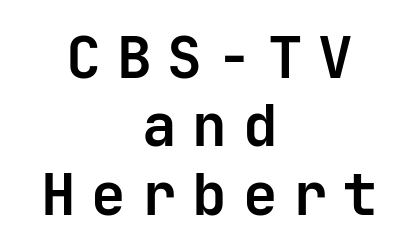
A roman cut, with each character standing at attention. The designer went with a sans here, leaving each stem footless. I'd describe the lettering as bold — thick and assertive. No word sits above an underline. Each word looks stretched out because of the extra space between its letters.
